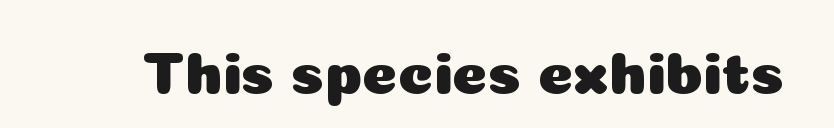
{"serif": "no", "italic": "no", "width": "normal", "stroke_contrast": "low", "x_height": "medium", "monospaced": "no", "underline": "no", "letter_spacing": "normal", "letter_spacing_em": 0.0, "glyph_px": 60}
